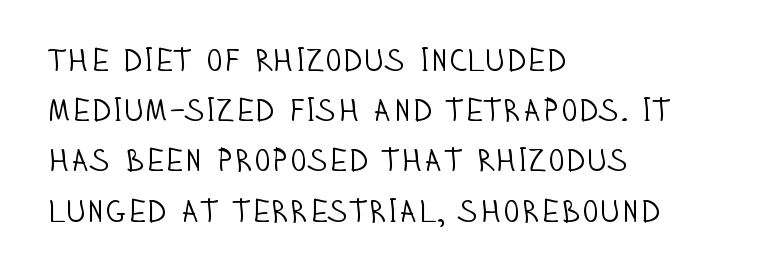
The image shows 32 px light, condensed sans-serif type, upright; set left-aligned, normal line spacing (1.57x), normal letter spacing, not underlined; low stroke contrast and a large x-height.
